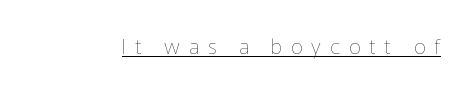
Q: Is the text bold? A: No.
Q: Is the text italic (slanted)? A: No, it is upright.
Q: Is the text underlined? A: Yes.
Q: Is the spacing between letters normal or unusually wide? A: Unusually wide.
